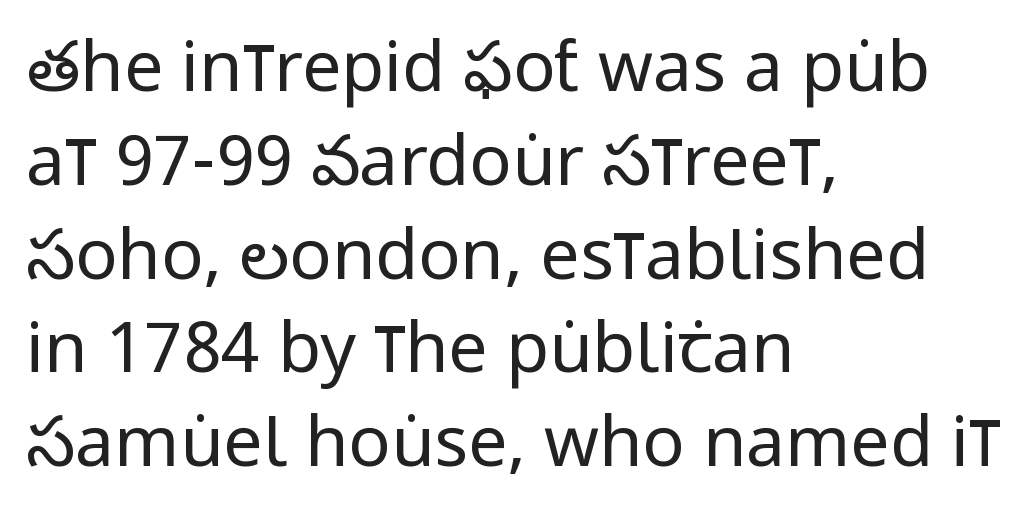
Q: Is the text bold? A: No.
Q: Is the text italic (slanted)? A: No, it is upright.
Q: Is the typeface a serif or a sans-serif typeface? A: Sans-serif.
Q: Is the text underlined? A: No.
Q: How is the paragraph aligned? A: Left-aligned.
Q: Is the spacing between letters normal or unusually wide? A: Normal.
Q: Is the spacing between lines tight, normal or loose? A: Normal.
Q: Width (condensed, normal, or wide)? A: Condensed.
Q: Stroke contrast? A: Low.
Q: x-height? A: Large.
Q: Monospaced? A: No.
